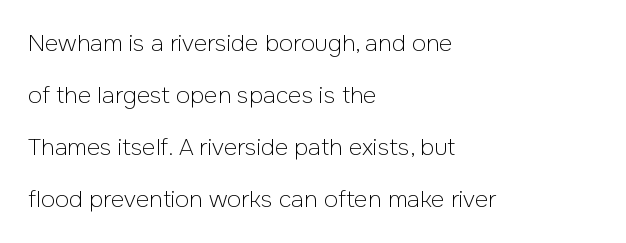
Q: Is the text bold? A: No.
Q: Is the text italic (slanted)? A: No, it is upright.
Q: Is the text underlined? A: No.
Q: How is the paragraph aligned? A: Left-aligned.
Q: Is the spacing between letters normal or unusually wide? A: Normal.
Q: Is the spacing between lines tight, normal or loose? A: Loose.
